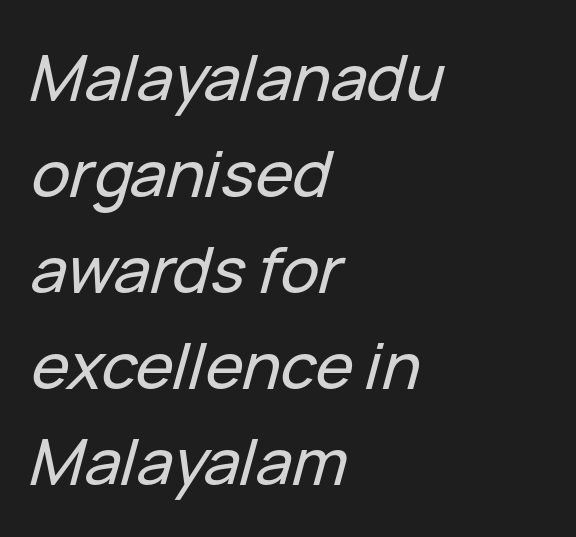
The image shows 64 px text type, italic (leaning right); set left-aligned, normal line spacing (1.5x), normal letter spacing, not underlined; low stroke contrast and a medium x-height.
